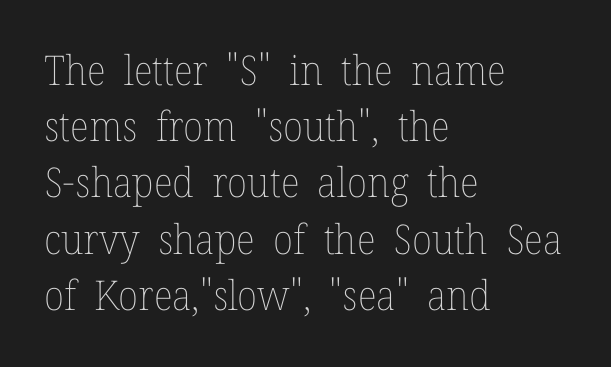
The image shows 41 px thin type, upright; set left-aligned, normal line spacing (1.37x), normal letter spacing, not underlined; low stroke contrast and a medium x-height.
